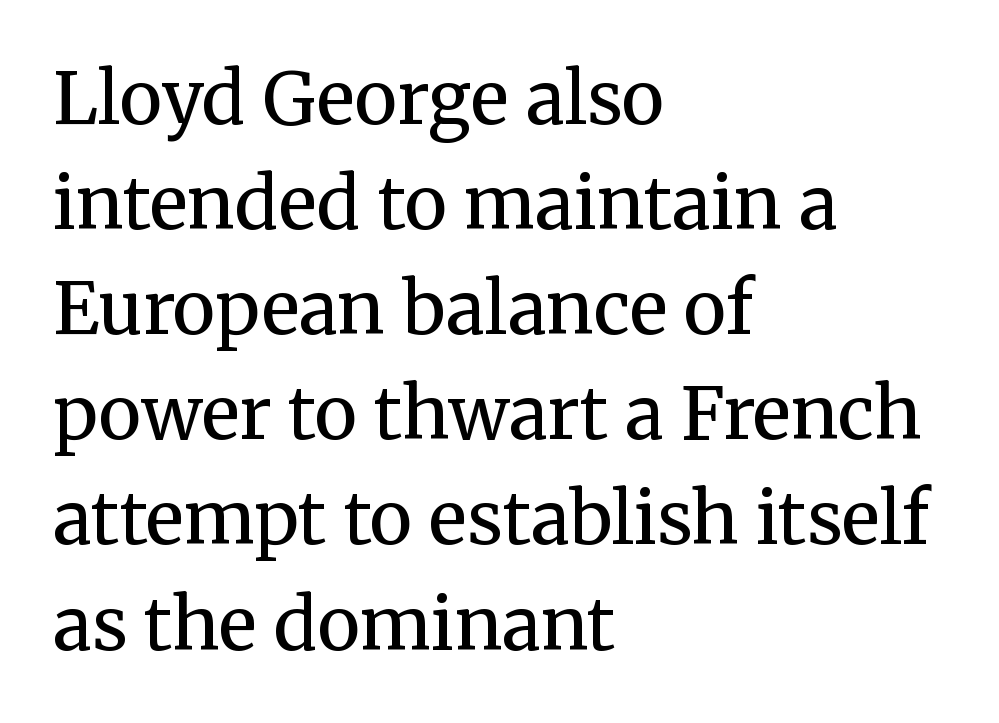
{"serif": "yes", "italic": "no", "bold": "no", "weight": "regular", "width": "normal", "stroke_contrast": "medium", "x_height": "medium", "monospaced": "no", "underline": "no", "align": "left", "line_spacing": "normal", "line_spacing_ratio": 1.46, "letter_spacing": "normal", "letter_spacing_em": 0.0, "glyph_px": 72}
